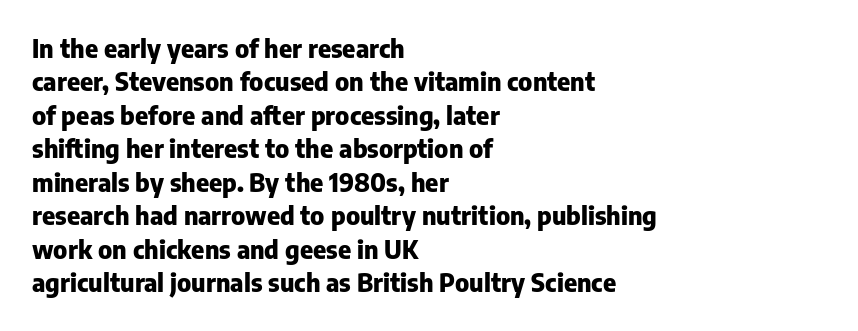
Q: Is the text bold? A: Yes.
Q: Is the text italic (slanted)? A: No, it is upright.
Q: Is the text underlined? A: No.
Q: How is the paragraph aligned? A: Left-aligned.
Q: Is the spacing between letters normal or unusually wide? A: Normal.
Q: Is the spacing between lines tight, normal or loose? A: Normal.
